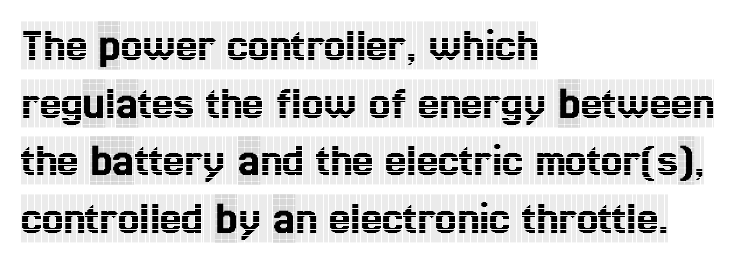
The image shows 48 px condensed serif type, upright; set left-aligned, line spacing 1.2x, normal letter spacing, not underlined; a large x-height.
